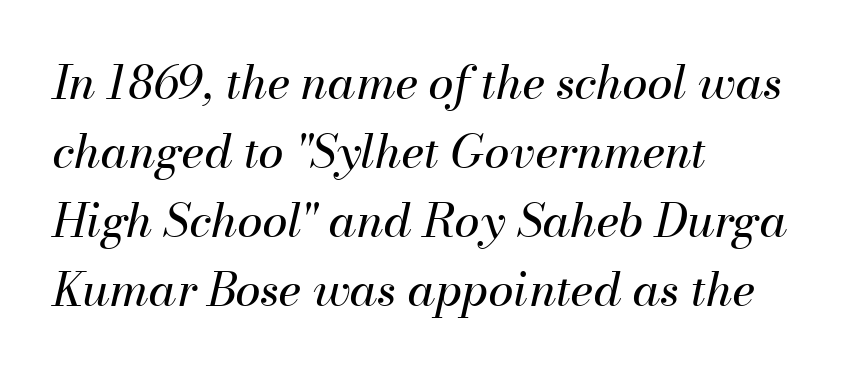
Q: Is the text bold? A: No.
Q: Is the text italic (slanted)? A: Yes, it leans right by about 13 degrees.
Q: Is the text underlined? A: No.
Q: How is the paragraph aligned? A: Left-aligned.
Q: Is the spacing between letters normal or unusually wide? A: Normal.
Q: Is the spacing between lines tight, normal or loose? A: Normal.
Q: Width (condensed, normal, or wide)? A: Normal.
Q: Stroke contrast? A: Medium.
Q: x-height? A: Small.
Q: Monospaced? A: No.
